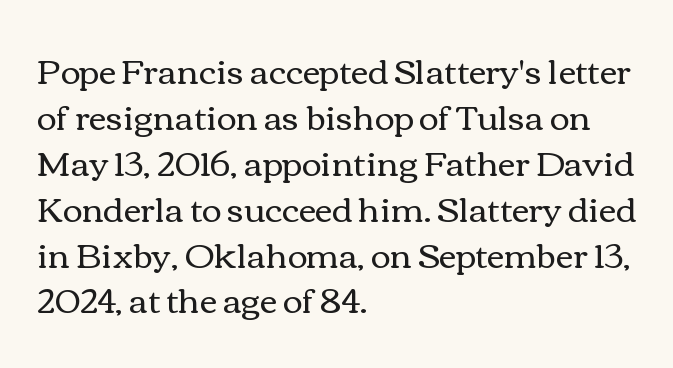
{"italic": "no", "bold": "no", "weight": "regular", "width": "wide", "stroke_contrast": "medium", "x_height": "medium", "monospaced": "no", "underline": "no", "align": "left", "line_spacing": "normal", "line_spacing_ratio": 1.35, "letter_spacing": "normal", "letter_spacing_em": 0.0, "glyph_px": 34}
